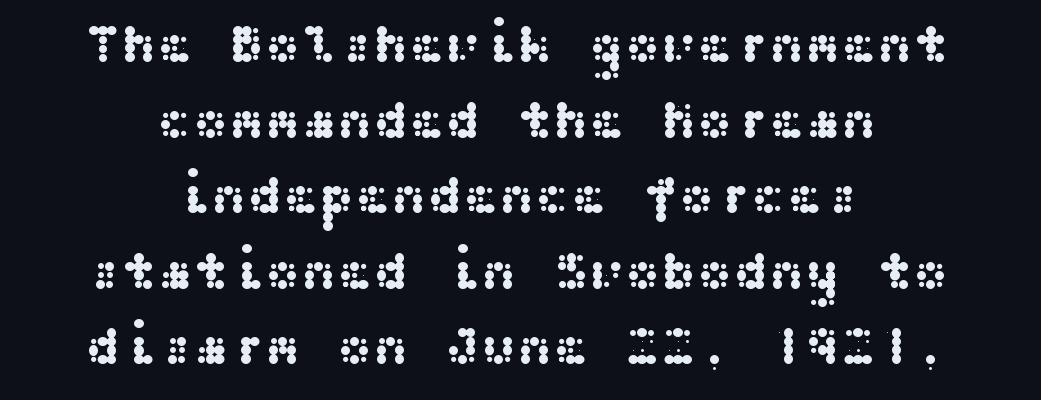
Q: Is the text italic (slanted)? A: No, it is upright.
Q: Is the typeface a serif or a sans-serif typeface? A: Sans-serif.
Q: Is the text underlined? A: No.
Q: How is the paragraph aligned? A: Centered.
Q: Is the spacing between letters normal or unusually wide? A: Normal.
Q: Is the spacing between lines tight, normal or loose? A: Normal.
Q: Width (condensed, normal, or wide)? A: Wide.
Q: Stroke contrast? A: Medium.
Q: x-height? A: Medium.
